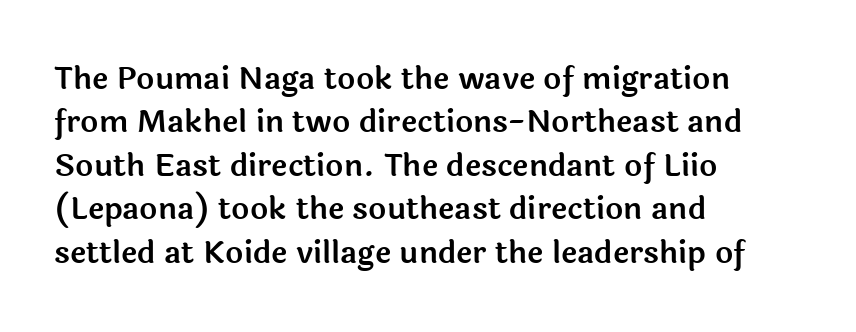
{"serif": "no", "italic": "no", "width": "normal", "x_height": "medium", "monospaced": "no", "underline": "no", "align": "left", "line_spacing": "normal", "line_spacing_ratio": 1.4, "letter_spacing": "normal", "letter_spacing_em": 0.0, "glyph_px": 31}
